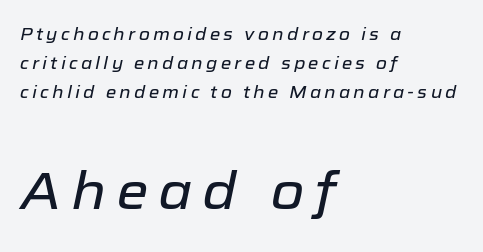
Q: Is the text italic (slanted)? A: Yes, it leans right by about 12 degrees.
Q: Is the text underlined? A: No.
Q: How is the paragraph aligned? A: Left-aligned.
Q: Which block of text is set in a larger size, the first (top) or the second (bottom)? A: The second (bottom) one.
Q: Width (condensed, normal, or wide)? A: Normal.
Q: Stroke contrast? A: Low.
Q: x-height? A: Medium.
Q: Monospaced? A: No.
